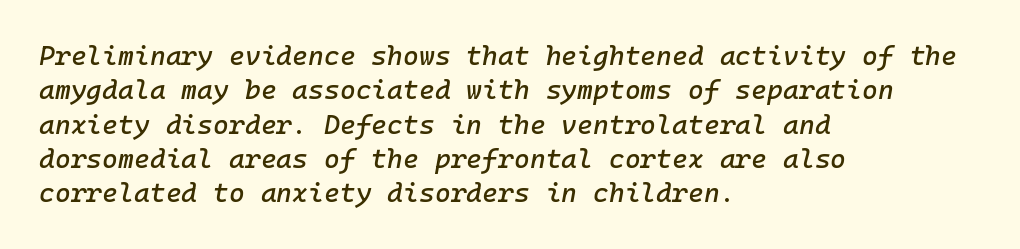
These lines are set flush left with a ragged right edge. The line-height multiplier appears to be the usual default. The tracking reads as untouched default to a designer's eye. A clean baseline with only descenders dipping below it.
